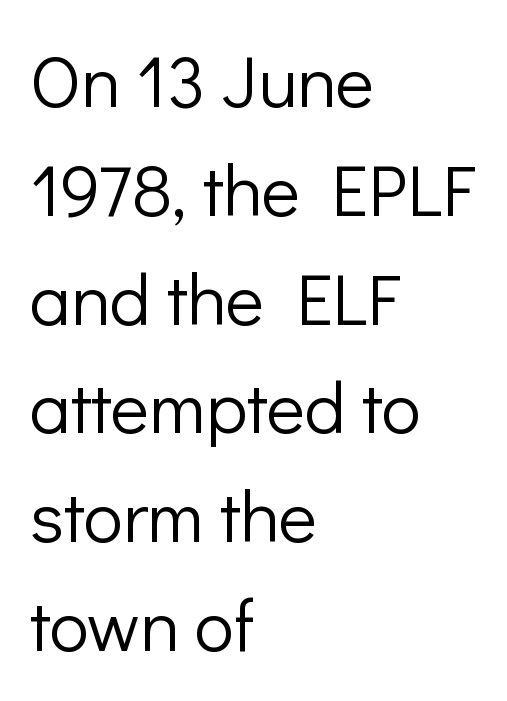
The image shows 73 px light sans-serif type, upright; set left-aligned, normal line spacing (1.49x), normal letter spacing, not underlined; low stroke contrast and a medium x-height.
